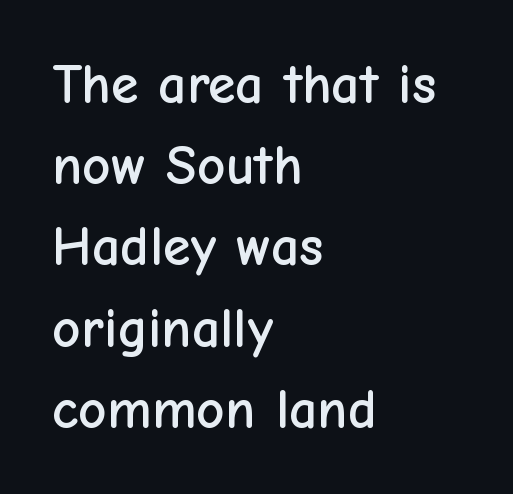
{"serif": "no", "italic": "no", "width": "normal", "stroke_contrast": "low", "x_height": "medium", "monospaced": "no", "underline": "no", "align": "left", "line_spacing": "normal", "line_spacing_ratio": 1.45, "letter_spacing": "normal", "letter_spacing_em": 0.0, "glyph_px": 56}
